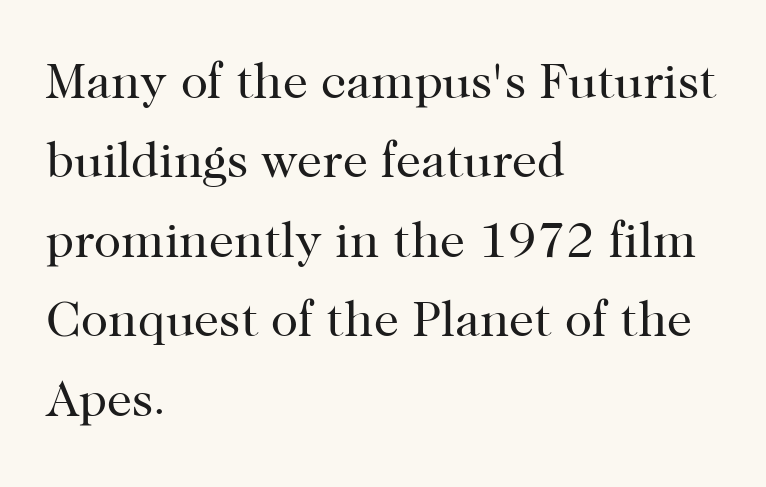
The image shows 50 px regular-weight serif type, upright; set left-aligned, normal line spacing (1.59x), normal letter spacing, not underlined; high stroke contrast and a medium x-height.
